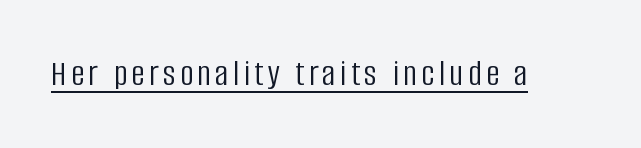
{"serif": "no", "italic": "no", "bold": "no", "weight": "light", "width": "condensed", "stroke_contrast": "low", "x_height": "large", "monospaced": "no", "underline": "yes", "glyph_px": 37}
